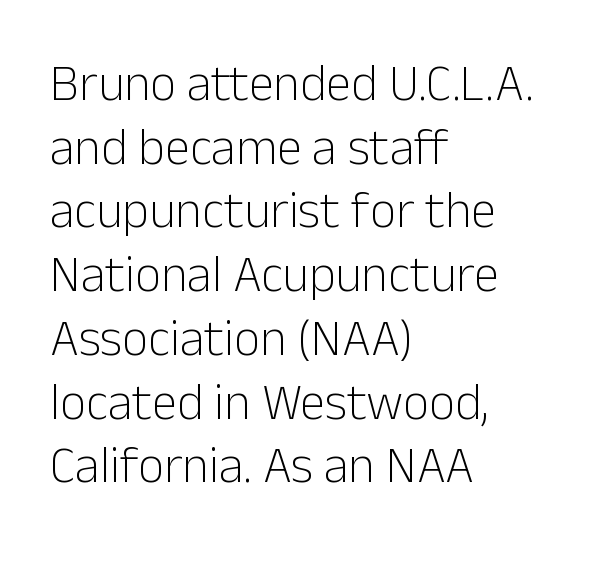
The passage shown is not underscored anywhere. These lines stack with their left ends in a neat column. These glyphs show unthickened strokes, regular width or finer. A sans-serif font was chosen for this passage. Rows of type keep a routine distance in the vertical direction.
